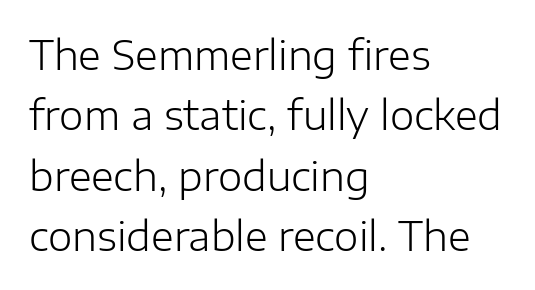
Do the characters align in a grid? No, the font is proportional. Observe the ordinary spacing: letters are neighbours, not strangers. The space directly below the letters is spotless. Weight: not bold — regular or lighter. Which margin do the lines hug? The left one — the right edge is uneven. Serif or sans? Sans — the stroke terminals are bare.
